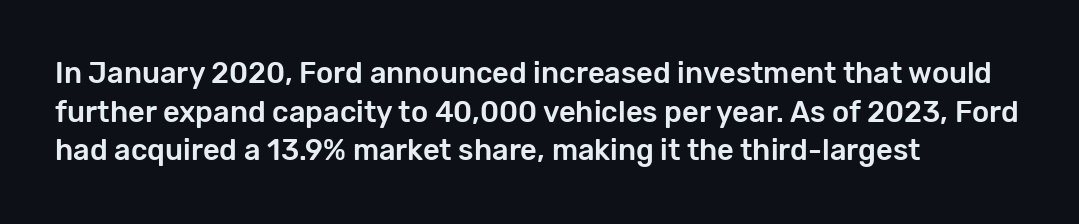
{"serif": "no", "italic": "no", "width": "normal", "stroke_contrast": "low", "x_height": "medium", "monospaced": "no", "underline": "no", "align": "left", "line_spacing": "normal", "line_spacing_ratio": 1.33, "letter_spacing": "normal", "letter_spacing_em": 0.0, "glyph_px": 29}
